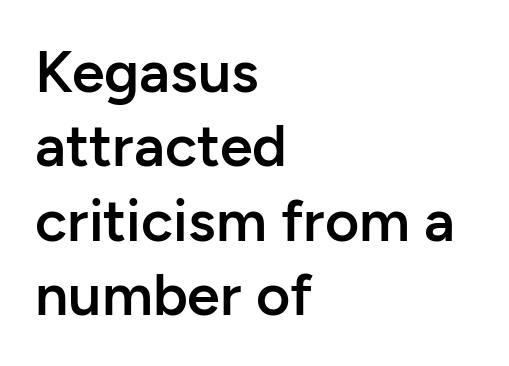
{"serif": "no", "italic": "no", "bold": "semi", "weight": "semibold", "width": "normal", "stroke_contrast": "low", "x_height": "medium", "monospaced": "no", "underline": "no", "align": "left", "line_spacing": "normal", "line_spacing_ratio": 1.26, "letter_spacing": "normal", "letter_spacing_em": 0.0, "glyph_px": 59}
